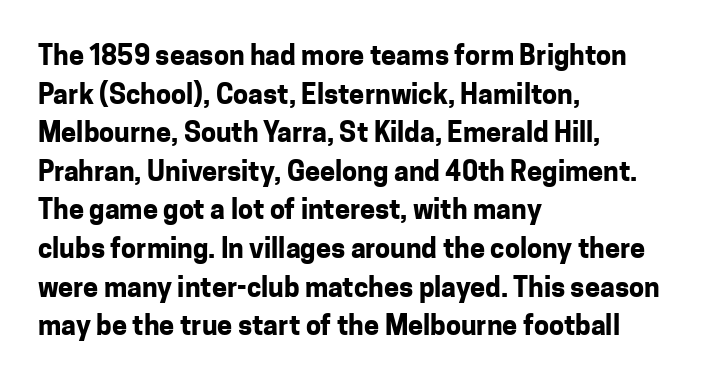
Q: Is the text bold? A: Yes.
Q: Is the text italic (slanted)? A: No, it is upright.
Q: Is the text underlined? A: No.
Q: How is the paragraph aligned? A: Left-aligned.
Q: Is the spacing between letters normal or unusually wide? A: Normal.
Q: Is the spacing between lines tight, normal or loose? A: Normal.
